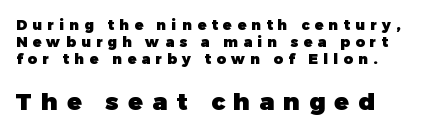
The image shows 24 px bold type, upright; set left-aligned, line spacing 1.22x, unusually wide letter spacing (+0.39 em), not underlined; the second (bottom) block is 1.71x larger.
